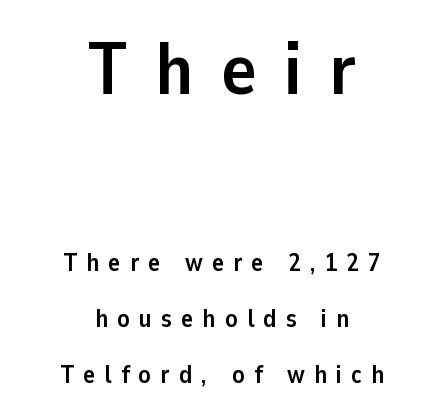
The image shows 74 px semibold sans-serif type, upright; set centered, loose line spacing (2.25x), unusually wide letter spacing (+0.37 em), not underlined; the first (top) block is 2.96x larger; low stroke contrast and a medium x-height.
